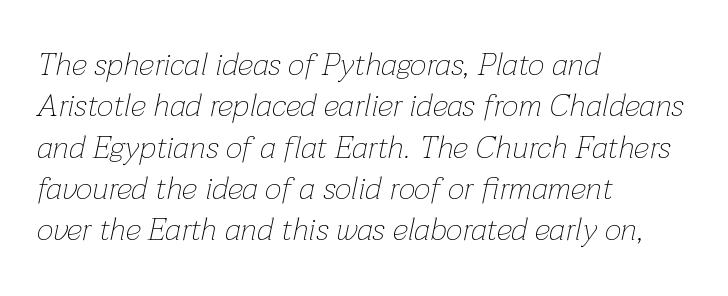
{"italic": "yes", "lean": "right", "slant_degrees": 12, "bold": "no", "weight": "thin", "width": "normal", "stroke_contrast": "low", "x_height": "medium", "monospaced": "no", "underline": "no", "align": "left", "line_spacing": "normal", "line_spacing_ratio": 1.29, "letter_spacing": "normal", "letter_spacing_em": 0.0, "glyph_px": 32}
